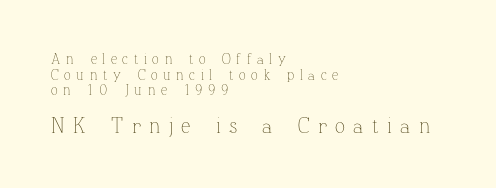
{"italic": "no", "bold": "no", "underline": "no", "align": "left", "line_spacing": "tight", "line_spacing_ratio": 1.12, "letter_spacing": "wide", "letter_spacing_em": 0.4, "larger_block": "second", "size_ratio": 1.5, "glyph_px": 21}
